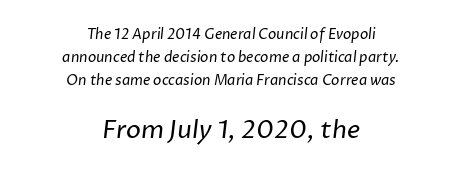
{"bold": "no", "underline": "no", "align": "center", "line_spacing": "normal", "line_spacing_ratio": 1.63, "letter_spacing": "normal", "letter_spacing_em": 0.0, "larger_block": "second", "size_ratio": 1.79, "glyph_px": 25}
